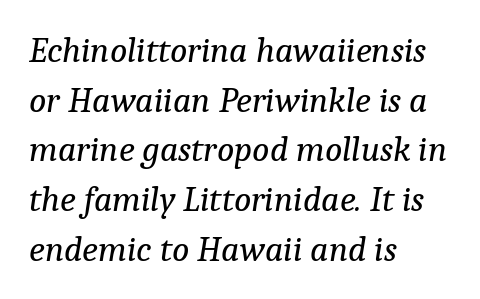
{"serif": "yes", "italic": "yes", "lean": "right", "slant_degrees": 9, "bold": "no", "weight": "regular", "width": "normal", "stroke_contrast": "low", "x_height": "medium", "monospaced": "no", "underline": "no", "align": "left", "line_spacing": "normal", "line_spacing_ratio": 1.38, "letter_spacing": "normal", "letter_spacing_em": 0.0, "glyph_px": 36}
